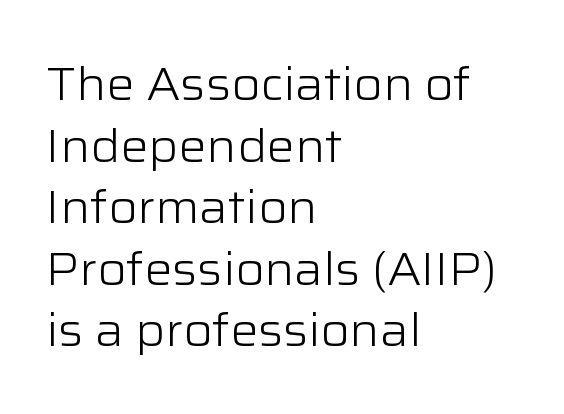
The image shows 47 px light sans-serif type, upright; set left-aligned, normal line spacing (1.31x), normal letter spacing, not underlined; low stroke contrast and a medium x-height.
